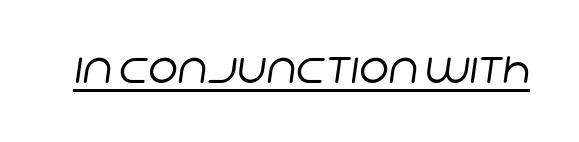
Note the varied advance widths — an 'i' is clearly narrower than an 'm'. The rendering keeps characters at their native spacing. Glance below the letters and you will spot a drawn line. The type family on display is of the sans-serif kind. Compared with a typical body face, this is equally light or lighter still.
